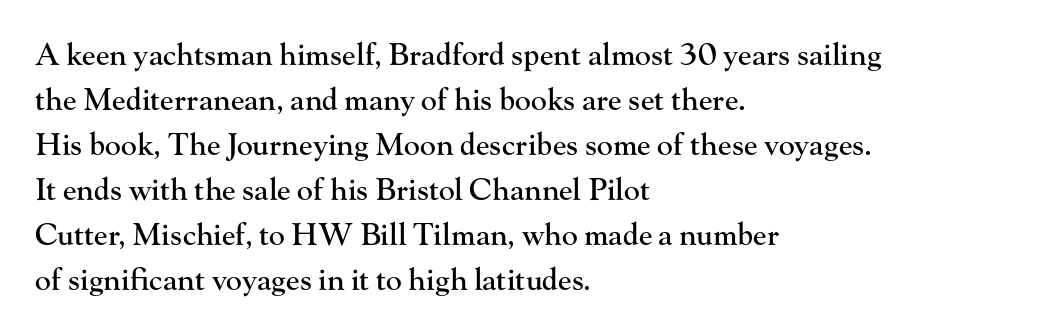
The image shows 30 px serif type, upright; set left-aligned, normal line spacing (1.5x), normal letter spacing, not underlined; high stroke contrast and a small x-height.
